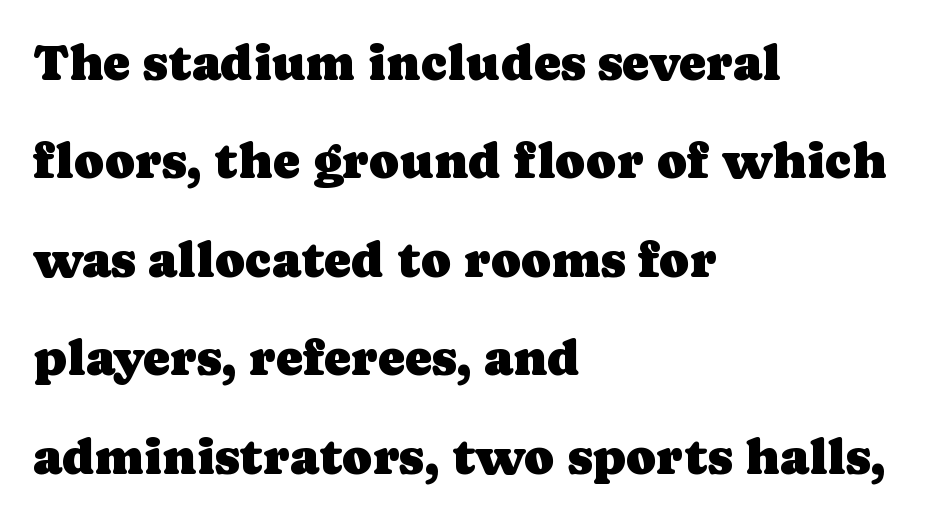
{"serif": "yes", "italic": "no", "width": "normal", "stroke_contrast": "low", "x_height": "medium", "monospaced": "no", "underline": "no", "align": "left", "line_spacing": "loose", "line_spacing_ratio": 1.93, "letter_spacing": "normal", "letter_spacing_em": 0.0, "glyph_px": 51}
